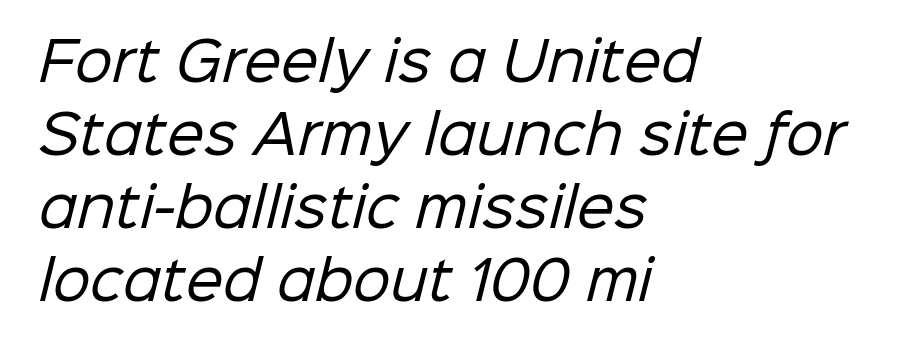
{"serif": "no", "bold": "no", "weight": "regular", "width": "normal", "stroke_contrast": "low", "x_height": "medium", "monospaced": "no", "underline": "no", "align": "left", "line_spacing": "normal", "line_spacing_ratio": 1.38, "letter_spacing": "normal", "letter_spacing_em": 0.0, "glyph_px": 53}
